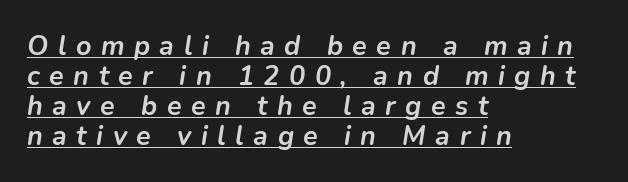
{"italic": "yes", "lean": "right", "slant_degrees": 9, "bold": "yes", "underline": "yes", "align": "left", "line_spacing": "tight", "line_spacing_ratio": 1.11, "letter_spacing": "wide", "letter_spacing_em": 0.35, "glyph_px": 27}
